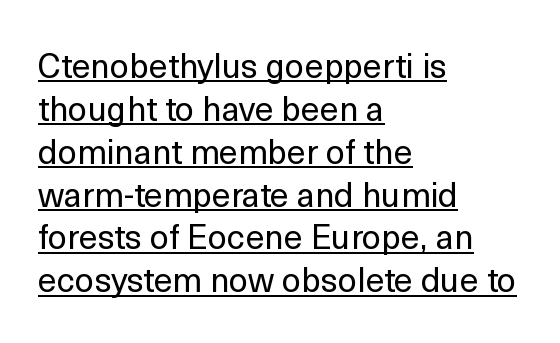
{"serif": "no", "italic": "no", "bold": "no", "weight": "regular", "width": "normal", "x_height": "medium", "monospaced": "no", "underline": "yes", "align": "left", "line_spacing": "normal", "line_spacing_ratio": 1.26, "letter_spacing": "normal", "letter_spacing_em": 0.0, "glyph_px": 34}
